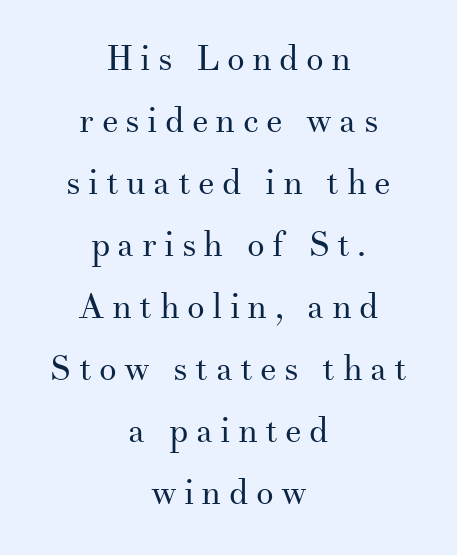
{"serif": "yes", "italic": "no", "bold": "no", "weight": "regular", "width": "normal", "stroke_contrast": "medium", "x_height": "small", "monospaced": "no", "underline": "no", "align": "center", "line_spacing_ratio": 1.77, "letter_spacing": "wide", "letter_spacing_em": 0.21, "glyph_px": 35}
